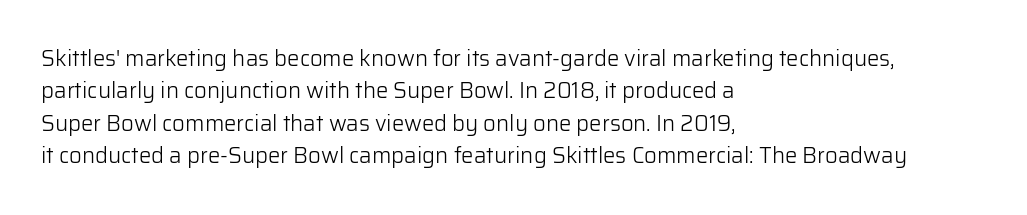
Q: Is the text bold? A: No.
Q: Is the text italic (slanted)? A: No, it is upright.
Q: Is the text underlined? A: No.
Q: How is the paragraph aligned? A: Left-aligned.
Q: Is the spacing between letters normal or unusually wide? A: Normal.
Q: Is the spacing between lines tight, normal or loose? A: Normal.
